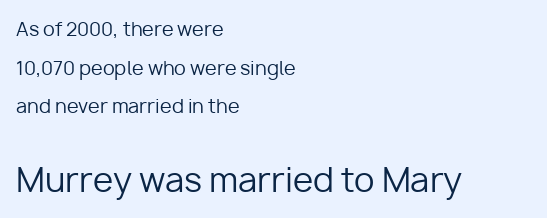
The image shows 33 px regular-weight sans-serif type, upright; set left-aligned, loose line spacing (2.03x), normal letter spacing, not underlined; the second (bottom) block is 1.74x larger; low stroke contrast and a medium x-height.
